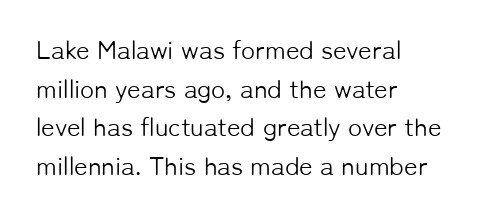
{"italic": "no", "bold": "no", "underline": "no", "align": "left", "line_spacing": "normal", "line_spacing_ratio": 1.49, "letter_spacing": "normal", "letter_spacing_em": 0.0, "glyph_px": 26}
